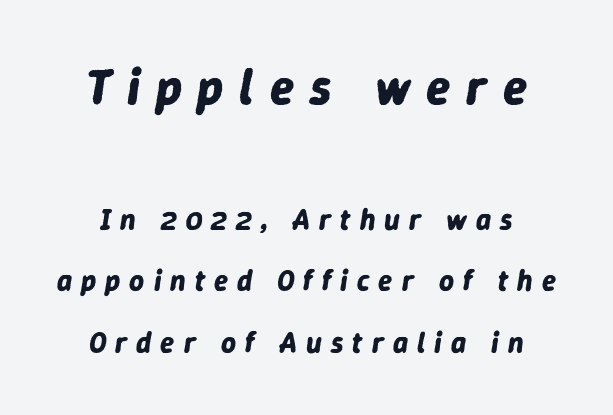
{"italic": "yes", "lean": "right", "slant_degrees": 9, "bold": "yes", "weight": "bold", "width": "normal", "stroke_contrast": "low", "x_height": "medium", "monospaced": "no", "underline": "no", "line_spacing": "loose", "line_spacing_ratio": 2.12, "letter_spacing": "wide", "letter_spacing_em": 0.31, "larger_block": "first", "size_ratio": 1.72, "glyph_px": 50}
